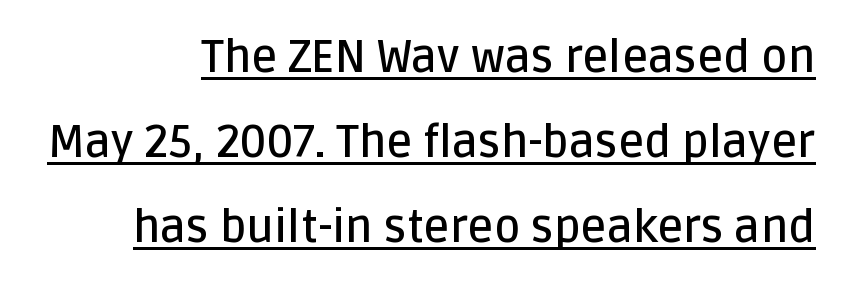
{"serif": "no", "italic": "no", "bold": "semi", "weight": "semibold", "width": "normal", "stroke_contrast": "low", "x_height": "large", "monospaced": "no", "underline": "yes", "align": "right", "line_spacing_ratio": 1.89, "letter_spacing": "normal", "letter_spacing_em": 0.0, "glyph_px": 45}
